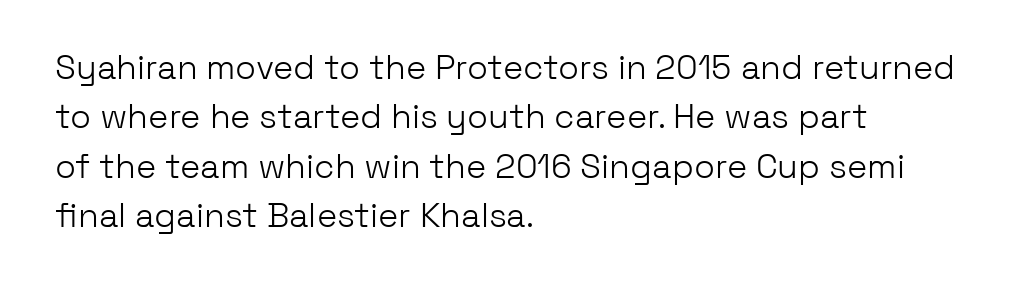
{"serif": "no", "italic": "no", "bold": "no", "weight": "light", "width": "normal", "stroke_contrast": "low", "x_height": "medium", "monospaced": "no", "underline": "no", "align": "left", "line_spacing": "normal", "line_spacing_ratio": 1.45, "letter_spacing": "normal", "letter_spacing_em": 0.0, "glyph_px": 34}
